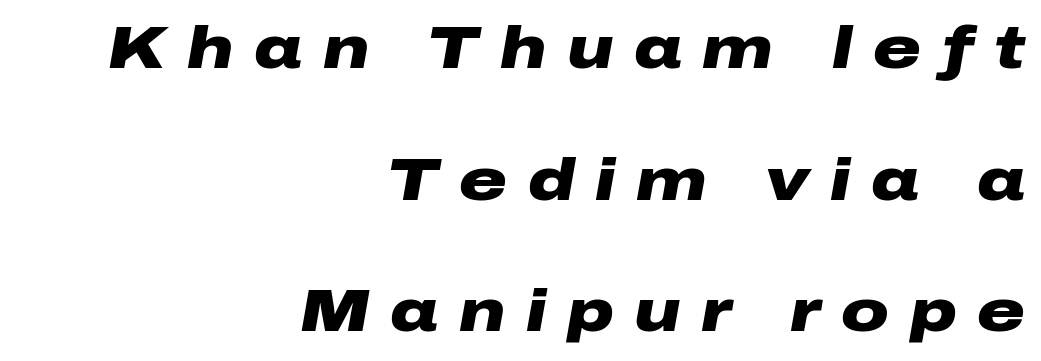
Caption: expanded tracking, letters set apart. Vertical spacing — loose. When letters slant like this, we call the style italic. The typesetter chose a ragged-left arrangement here.
